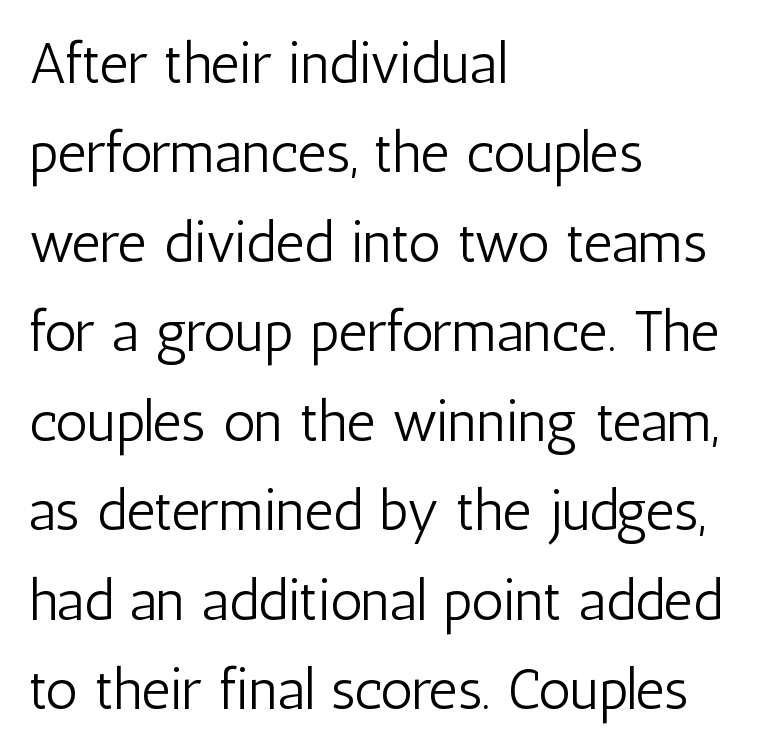
Character widths vary here, with narrow letters taking less room than wide ones. In terms of letterform style, serifs are entirely absent. The space directly below the letters is spotless. Is this a heavy cut? Hardly; it is regular or lighter.
